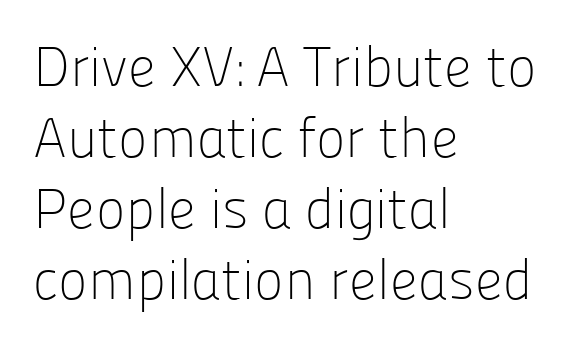
Do the characters align in a grid? No, the font is proportional. The rag falls on the right side of this text block. Caption: face not bold, strokes unweighted. Descenders are the only things crossing below the line.
